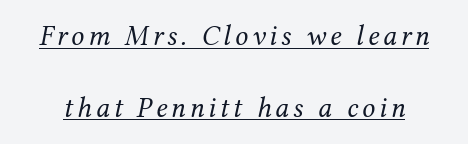
When letters slant like this, we call the style italic. Serif or sans? Serif — the stroke terminals have little feet. This reads as an unemphasized weight, regular at the heaviest. Is there much room between lines? Yes — plenty of vertical air separates them.
